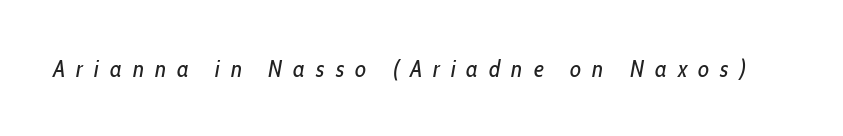
Q: Is the text bold? A: No.
Q: Is the text italic (slanted)? A: Yes, it leans right by about 10 degrees.
Q: Is the text underlined? A: No.
Q: Is the spacing between letters normal or unusually wide? A: Unusually wide.
